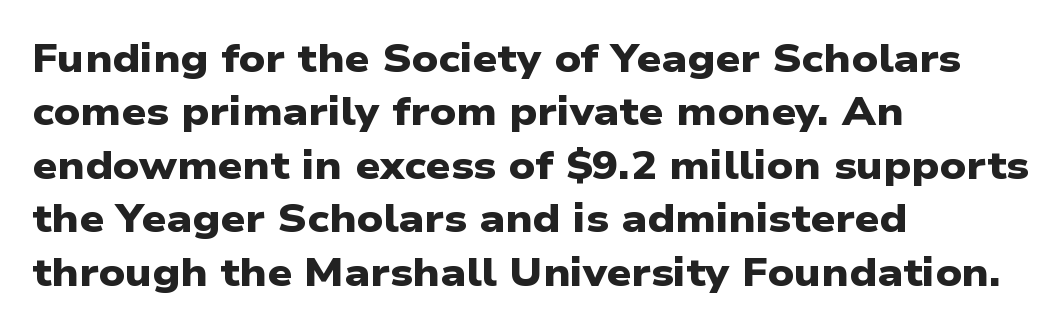
Q: Is the text bold? A: Yes.
Q: Is the typeface a serif or a sans-serif typeface? A: Sans-serif.
Q: Is the text underlined? A: No.
Q: How is the paragraph aligned? A: Left-aligned.
Q: Is the spacing between letters normal or unusually wide? A: Normal.
Q: Is the spacing between lines tight, normal or loose? A: Normal.
Q: Width (condensed, normal, or wide)? A: Wide.
Q: Stroke contrast? A: Low.
Q: x-height? A: Medium.
Q: Monospaced? A: No.
